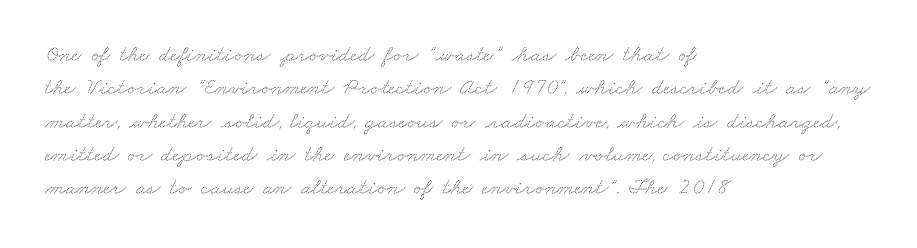
The foot of each line stays bare and open. Leading: standard. Horizontally, the lines are justified to the leading edge only. Tracking value appears to be zero — textbook default spacing.
